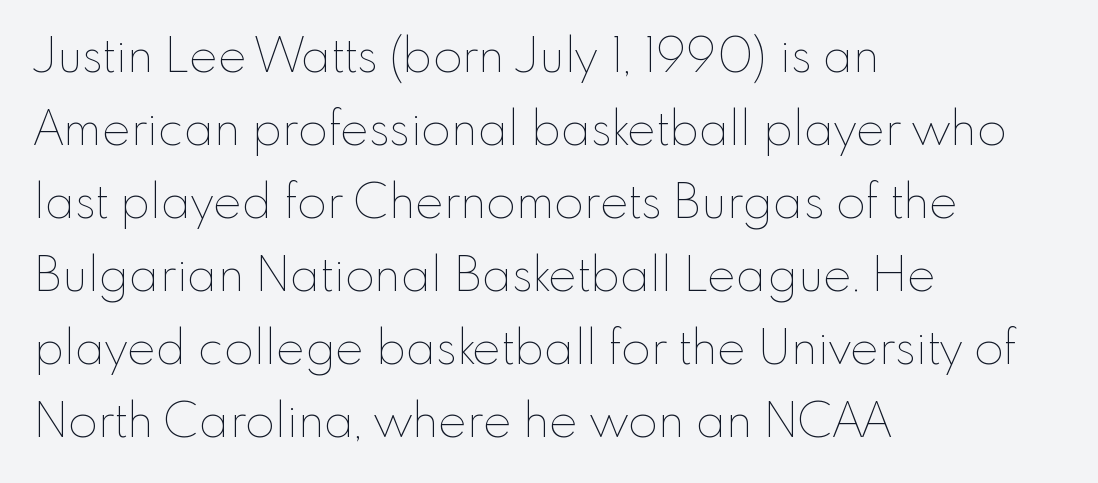
A light-to-regular cut is what we see here. Nobody drew a line under any word here. Each line starts at the same left margin while the right side varies. Here the designer chose a conventional face with non-uniform glyph widths. The horizontal fit of the characters is conventional and even. The rows are spaced the way most documents space them.
